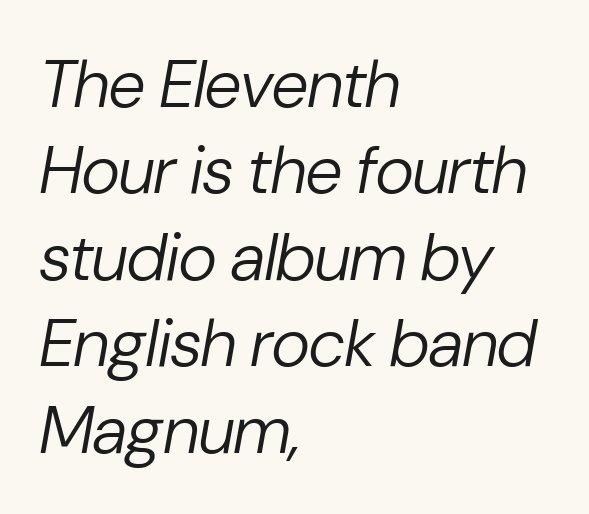
The image shows 67 px regular-weight type, italic (leaning right); set left-aligned, normal line spacing (1.29x), normal letter spacing, not underlined; low stroke contrast and a medium x-height.
